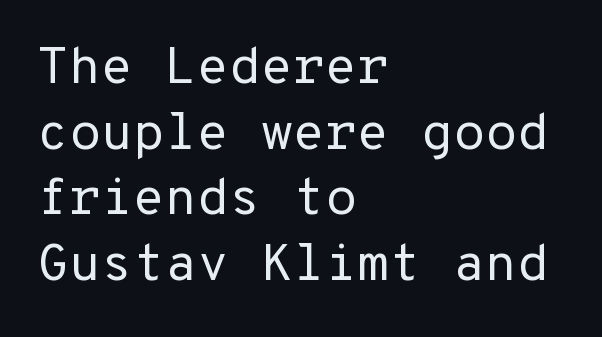
Serifs: no, the terminals of the letterforms are clean. Posture: vertical. A quiet, ordinary-to-light weight characterises the typeface. The horizontal fit of the characters is conventional and even. Each new line begins a customary step beneath the previous one. This rendering uses left alignment, leaving the right contour irregular.
